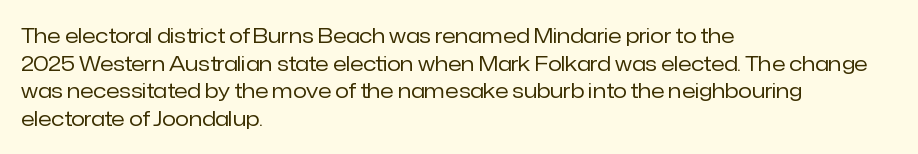
Q: Is the text bold? A: No.
Q: Is the text italic (slanted)? A: No, it is upright.
Q: Is the text underlined? A: No.
Q: How is the paragraph aligned? A: Left-aligned.
Q: Is the spacing between letters normal or unusually wide? A: Normal.
Q: Is the spacing between lines tight, normal or loose? A: Normal.
